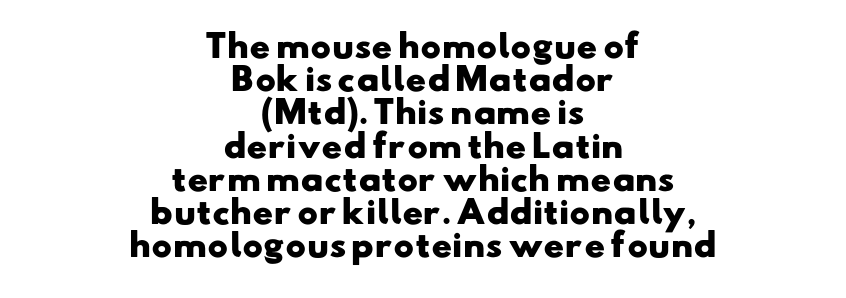
The passage shown is typed in a proportional face where columns would drift. Whoever set this chose condensed vertical rhythm over breathing room. The foot of each line stays bare and open. Inter-character spacing is left at the font's built-in metrics.
